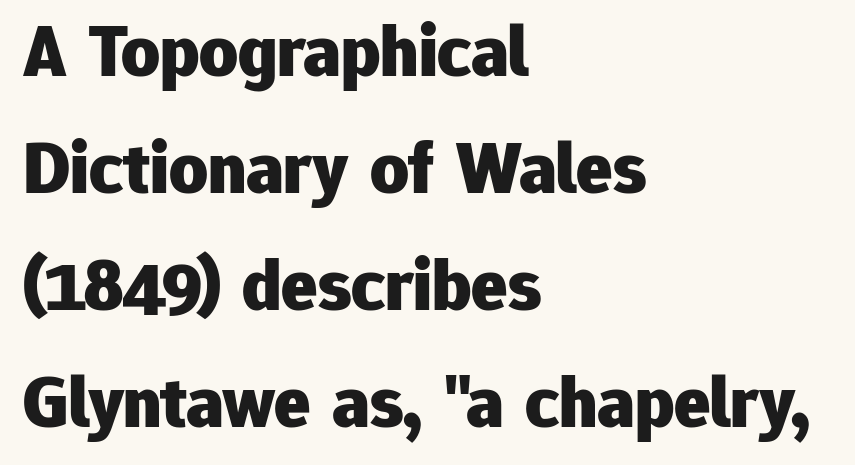
Q: Is the text bold? A: Yes.
Q: Is the text italic (slanted)? A: No, it is upright.
Q: Is the typeface a serif or a sans-serif typeface? A: Sans-serif.
Q: Is the text underlined? A: No.
Q: How is the paragraph aligned? A: Left-aligned.
Q: Is the spacing between letters normal or unusually wide? A: Normal.
Q: Is the spacing between lines tight, normal or loose? A: Normal.
Q: Width (condensed, normal, or wide)? A: Normal.
Q: Stroke contrast? A: Low.
Q: x-height? A: Medium.
Q: Monospaced? A: No.
